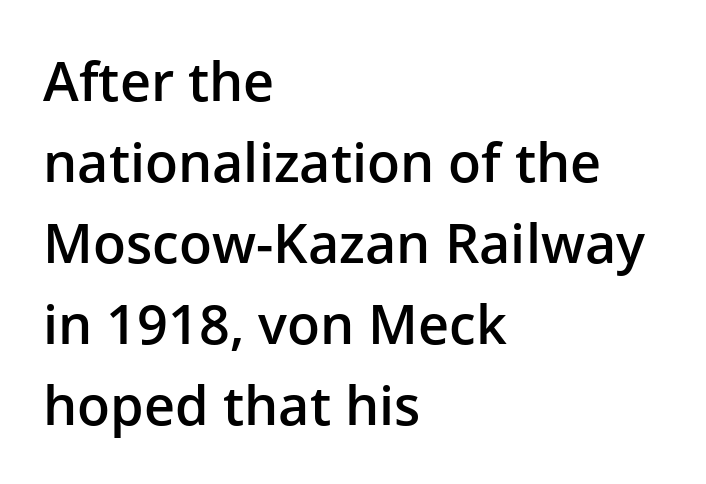
{"serif": "no", "italic": "no", "bold": "semi", "weight": "semibold", "width": "normal", "stroke_contrast": "low", "x_height": "medium", "monospaced": "no", "underline": "no", "align": "left", "line_spacing": "normal", "line_spacing_ratio": 1.5, "letter_spacing": "normal", "letter_spacing_em": 0.0, "glyph_px": 54}
